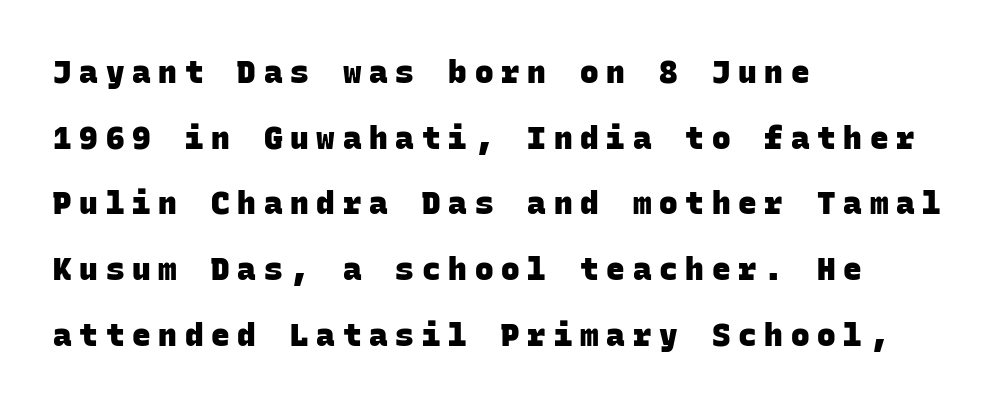
The image shows 31 px heavy sans-serif type, monospaced; set left-aligned, loose line spacing (2.12x), unusually wide letter spacing (+0.25 em), not underlined; low stroke contrast and a large x-height.
